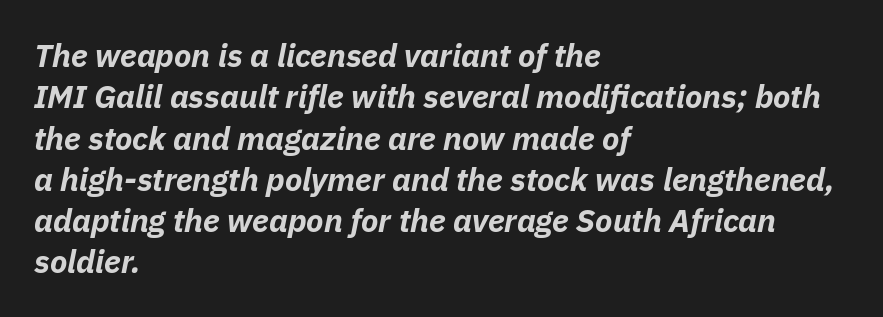
The typesetter chose a ragged-right arrangement here. How heavy is the stroke? Heavy — this is a bold. This block has exactly the height ordinary leading produces. These lines were composed using italics. The area under the type is left untouched.
